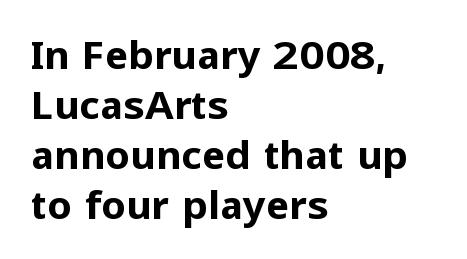
Q: Is the text bold? A: Yes.
Q: Is the text italic (slanted)? A: No, it is upright.
Q: Is the typeface a serif or a sans-serif typeface? A: Sans-serif.
Q: Is the text underlined? A: No.
Q: How is the paragraph aligned? A: Left-aligned.
Q: Is the spacing between letters normal or unusually wide? A: Normal.
Q: Is the spacing between lines tight, normal or loose? A: Normal.
Q: Width (condensed, normal, or wide)? A: Normal.
Q: Stroke contrast? A: Low.
Q: x-height? A: Medium.
Q: Monospaced? A: No.
